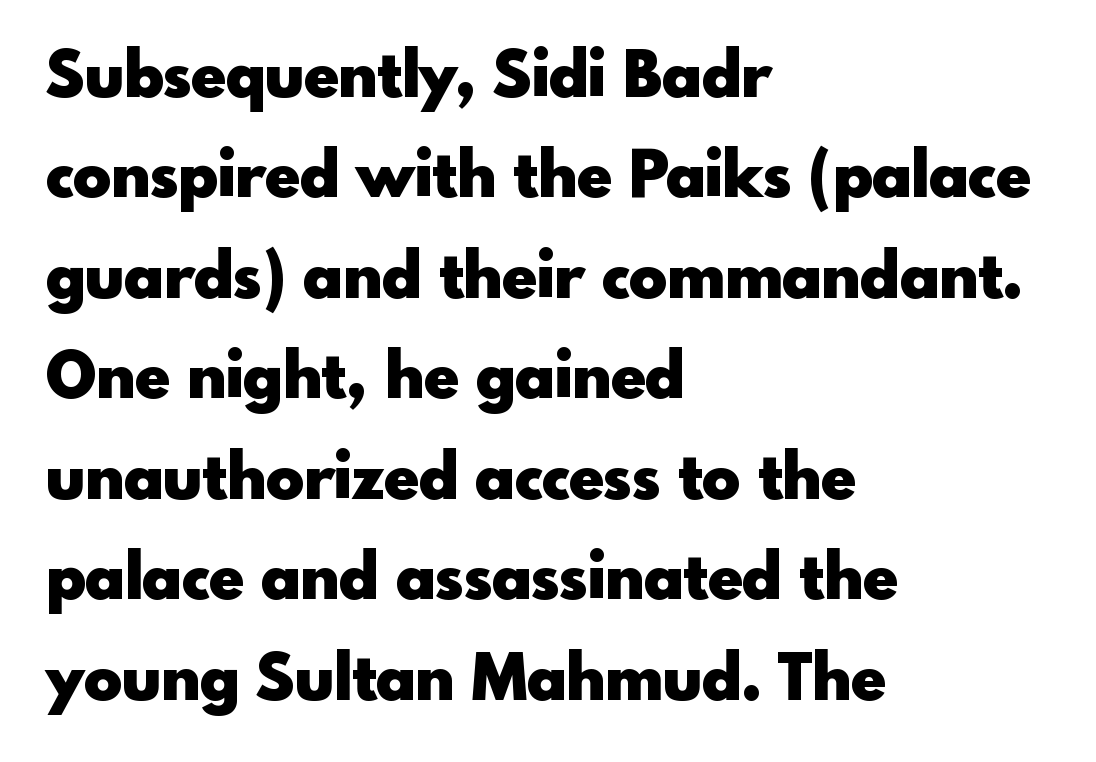
The image shows 64 px heavy sans-serif type, upright; set left-aligned, normal line spacing (1.57x), normal letter spacing, not underlined; a small x-height.
